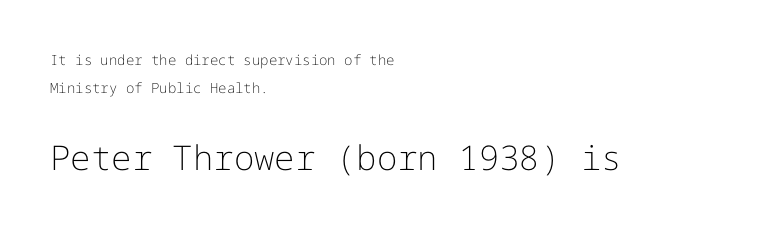
Q: Is the text bold? A: No.
Q: Is the text italic (slanted)? A: No, it is upright.
Q: Is the typeface a serif or a sans-serif typeface? A: Sans-serif.
Q: Is the text underlined? A: No.
Q: How is the paragraph aligned? A: Left-aligned.
Q: Is the spacing between letters normal or unusually wide? A: Normal.
Q: Is the spacing between lines tight, normal or loose? A: Loose.
Q: Which block of text is set in a larger size, the first (top) or the second (bottom)? A: The second (bottom) one.
Q: Width (condensed, normal, or wide)? A: Normal.
Q: Stroke contrast? A: Low.
Q: x-height? A: Medium.
